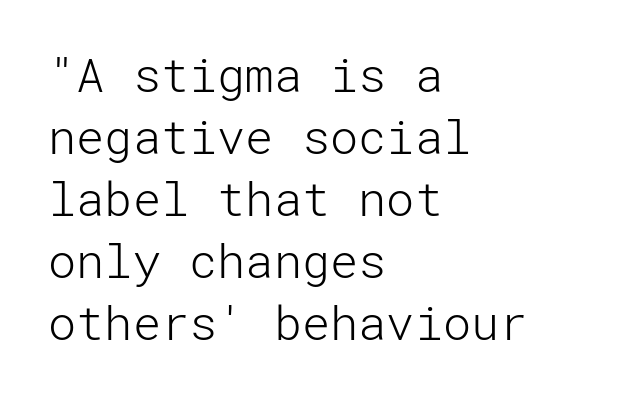
Q: Is the text bold? A: No.
Q: Is the text italic (slanted)? A: No, it is upright.
Q: Is the typeface a serif or a sans-serif typeface? A: Sans-serif.
Q: Is the text underlined? A: No.
Q: How is the paragraph aligned? A: Left-aligned.
Q: Is the spacing between letters normal or unusually wide? A: Normal.
Q: Is the spacing between lines tight, normal or loose? A: Normal.
Q: Width (condensed, normal, or wide)? A: Normal.
Q: Stroke contrast? A: Low.
Q: x-height? A: Medium.
